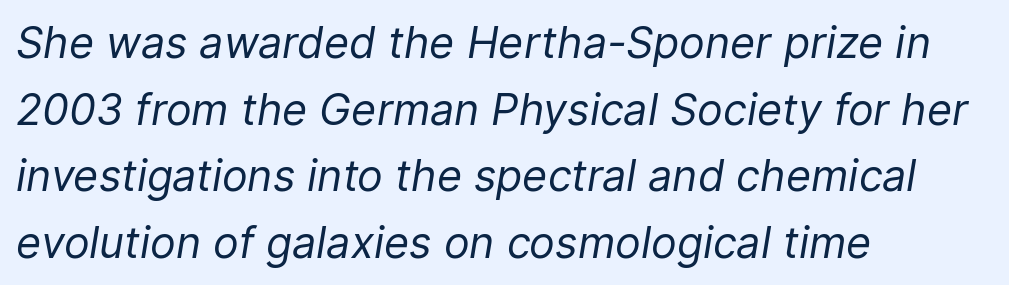
{"italic": "yes", "lean": "right", "slant_degrees": 9, "bold": "no", "weight": "regular", "width": "normal", "stroke_contrast": "low", "x_height": "medium", "monospaced": "no", "underline": "no", "align": "left", "line_spacing": "normal", "line_spacing_ratio": 1.55, "letter_spacing": "normal", "letter_spacing_em": 0.0, "glyph_px": 43}
